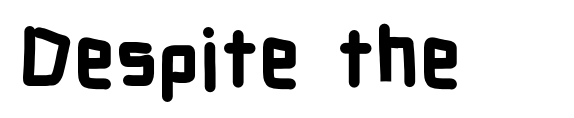
The image shows 80 px bold, condensed sans-serif type, upright; set normal letter spacing, not underlined; low stroke contrast and a medium x-height.
